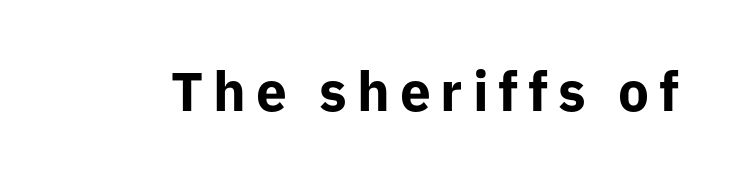
Q: Is the text bold? A: Yes.
Q: Is the text italic (slanted)? A: No, it is upright.
Q: Is the typeface a serif or a sans-serif typeface? A: Sans-serif.
Q: Is the text underlined? A: No.
Q: Width (condensed, normal, or wide)? A: Normal.
Q: Stroke contrast? A: Low.
Q: x-height? A: Medium.
Q: Monospaced? A: No.
